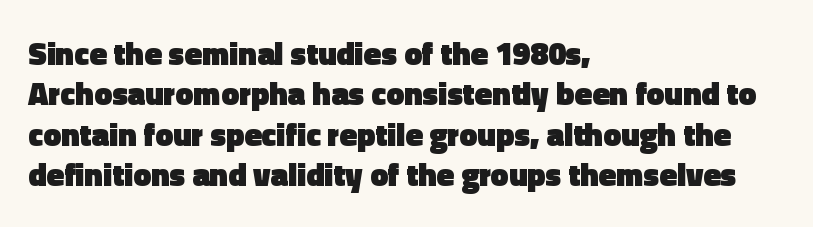
The image shows 32 px heavy sans-serif type, upright; set left-aligned, normal line spacing (1.26x), normal letter spacing, not underlined; a medium x-height.
